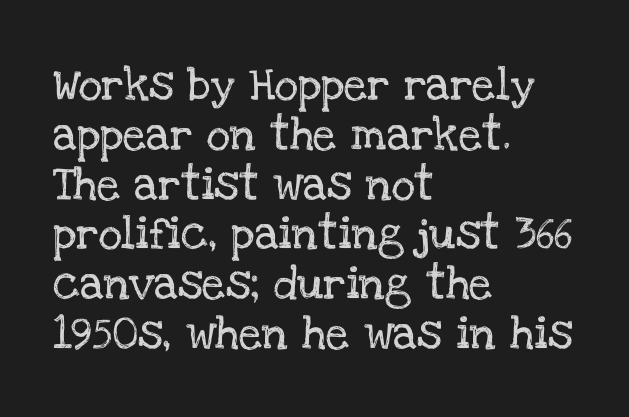
Spacing verdict: proportional, widths tailored to each character. Italic: no, the glyphs are upright roman. A classic flush-left, rag-right setting is used for this passage. Regular leading. Descenders are the only things crossing below the line. Typographically, this falls in the serif category.
